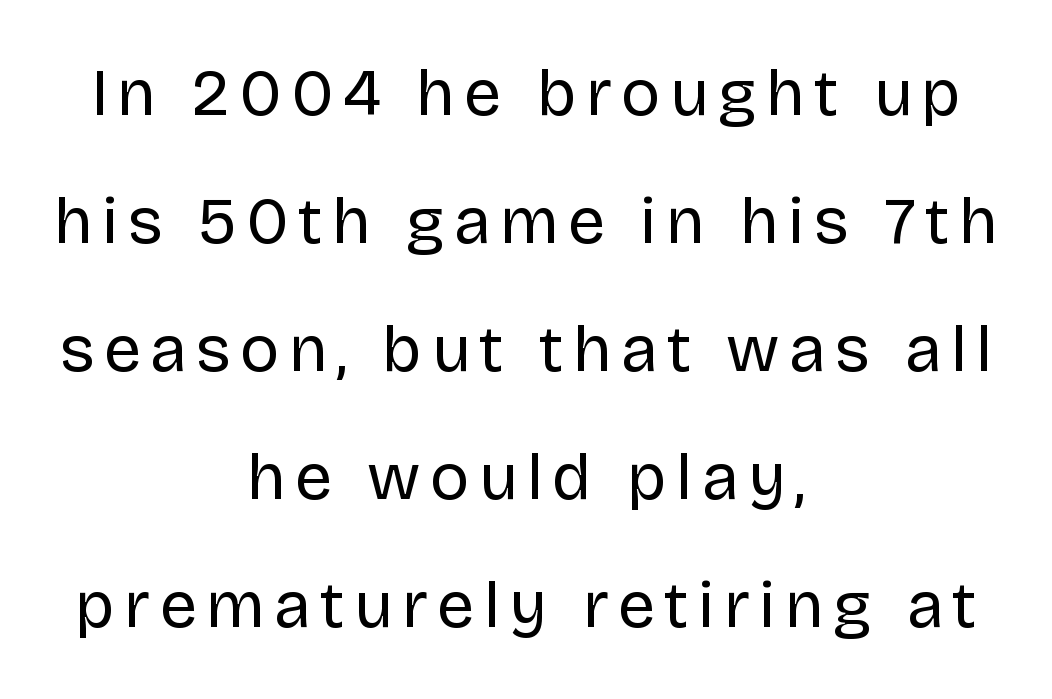
The image shows 66 px regular-weight sans-serif type, upright; set centered, loose line spacing (1.94x), not underlined; low stroke contrast and a large x-height.
